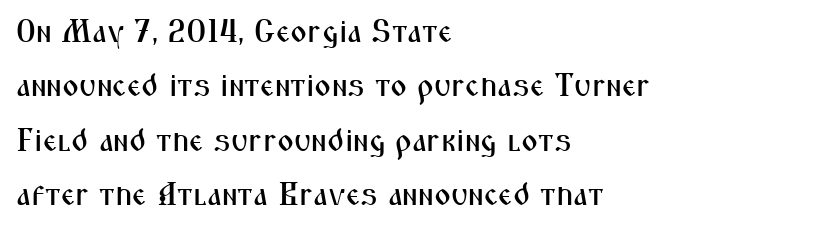
{"serif": "no", "italic": "no", "width": "condensed", "stroke_contrast": "medium", "x_height": "medium", "monospaced": "no", "underline": "no", "align": "left", "line_spacing": "normal", "line_spacing_ratio": 1.7, "letter_spacing": "normal", "letter_spacing_em": 0.0, "glyph_px": 32}
